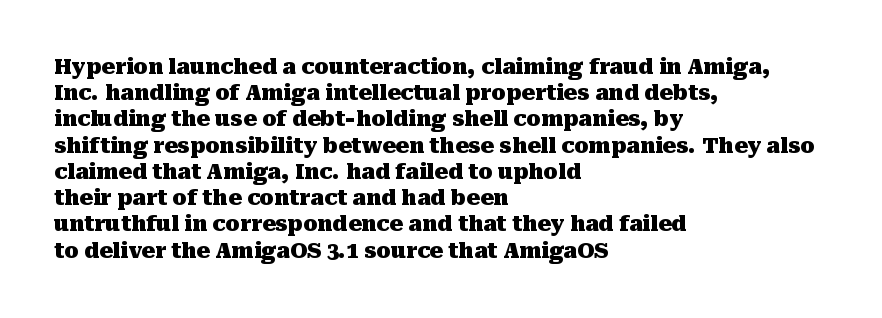
Q: Is the text bold? A: Yes.
Q: Is the text italic (slanted)? A: No, it is upright.
Q: Is the text underlined? A: No.
Q: How is the paragraph aligned? A: Left-aligned.
Q: Is the spacing between letters normal or unusually wide? A: Normal.
Q: Is the spacing between lines tight, normal or loose? A: Normal.
